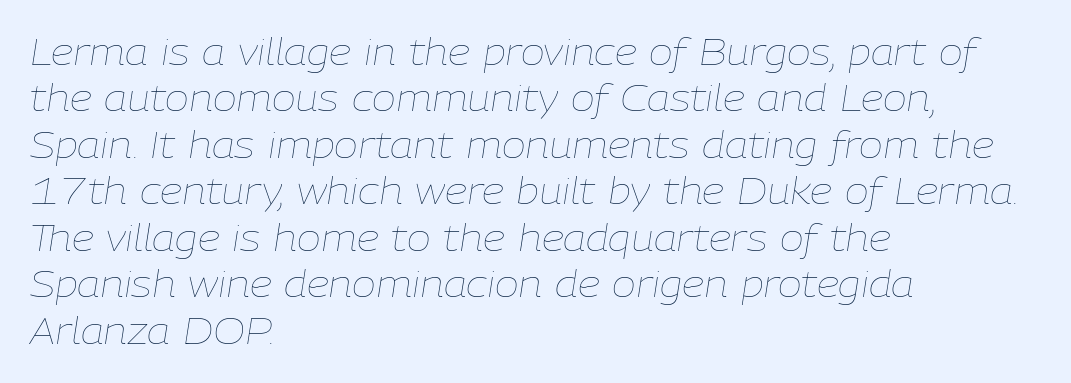
{"italic": "yes", "lean": "right", "slant_degrees": 9, "bold": "no", "weight": "thin", "width": "normal", "stroke_contrast": "low", "x_height": "medium", "monospaced": "no", "underline": "no", "align": "left", "line_spacing": "normal", "line_spacing_ratio": 1.29, "letter_spacing": "normal", "letter_spacing_em": 0.0, "glyph_px": 36}
